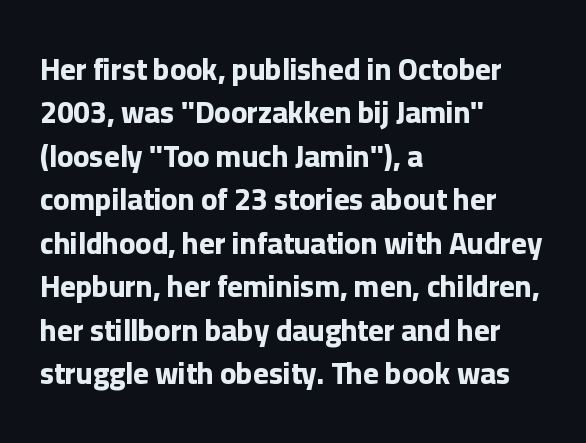
The image shows 30 px bold sans-serif type, upright; set left-aligned, normal line spacing (1.45x), normal letter spacing, not underlined; low stroke contrast and a medium x-height.
